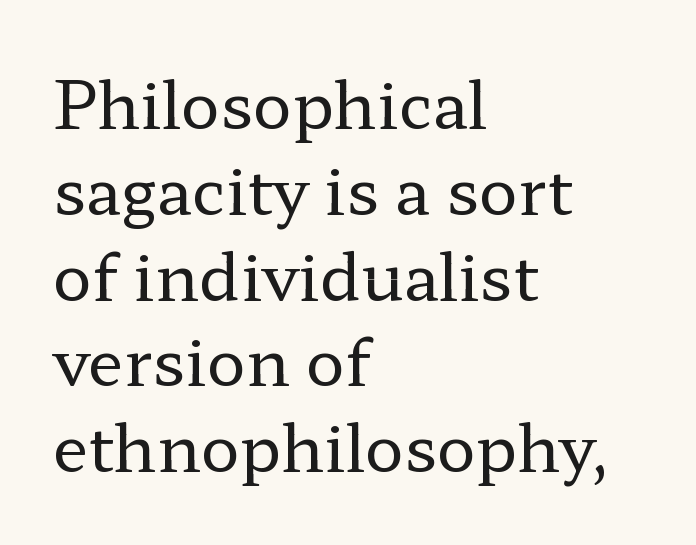
Q: Is the text bold? A: No.
Q: Is the text italic (slanted)? A: No, it is upright.
Q: Is the typeface a serif or a sans-serif typeface? A: Serif.
Q: Is the text underlined? A: No.
Q: How is the paragraph aligned? A: Left-aligned.
Q: Is the spacing between letters normal or unusually wide? A: Normal.
Q: Is the spacing between lines tight, normal or loose? A: Normal.
Q: Width (condensed, normal, or wide)? A: Wide.
Q: Stroke contrast? A: Low.
Q: x-height? A: Medium.
Q: Monospaced? A: No.
